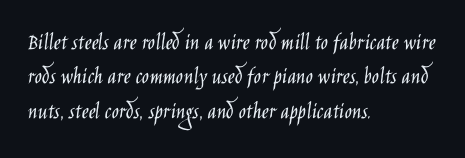
The image shows 24 px text type; set left-aligned, normal line spacing (1.43x), normal letter spacing, not underlined.
